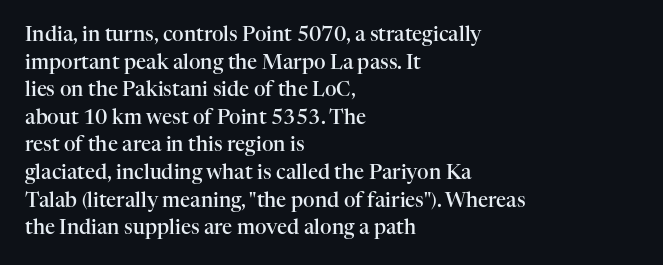
The rendering uses a moderate line-height, typical for paragraphs. Here the glyphs are tracked normally, forming tight word shapes. The lines are quadded left. Has an underline been added? It has not. The font is running at a semibold setting, under full bold.
